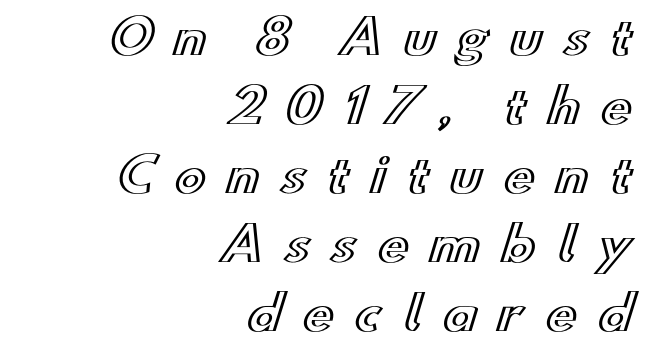
{"width": "wide", "x_height": "small", "monospaced": "no", "underline": "no", "align": "right", "line_spacing": "normal", "line_spacing_ratio": 1.47, "letter_spacing": "wide", "letter_spacing_em": 0.44, "glyph_px": 47}
